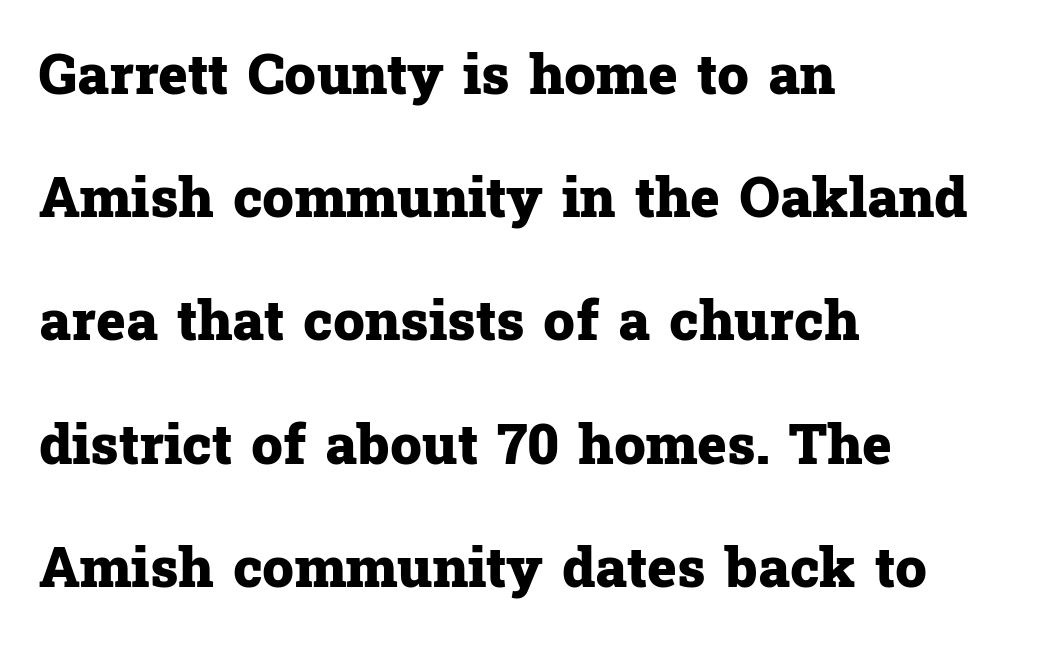
The image shows 56 px heavy serif type, upright; set left-aligned, loose line spacing (2.2x), normal letter spacing, not underlined; low stroke contrast and a medium x-height.
